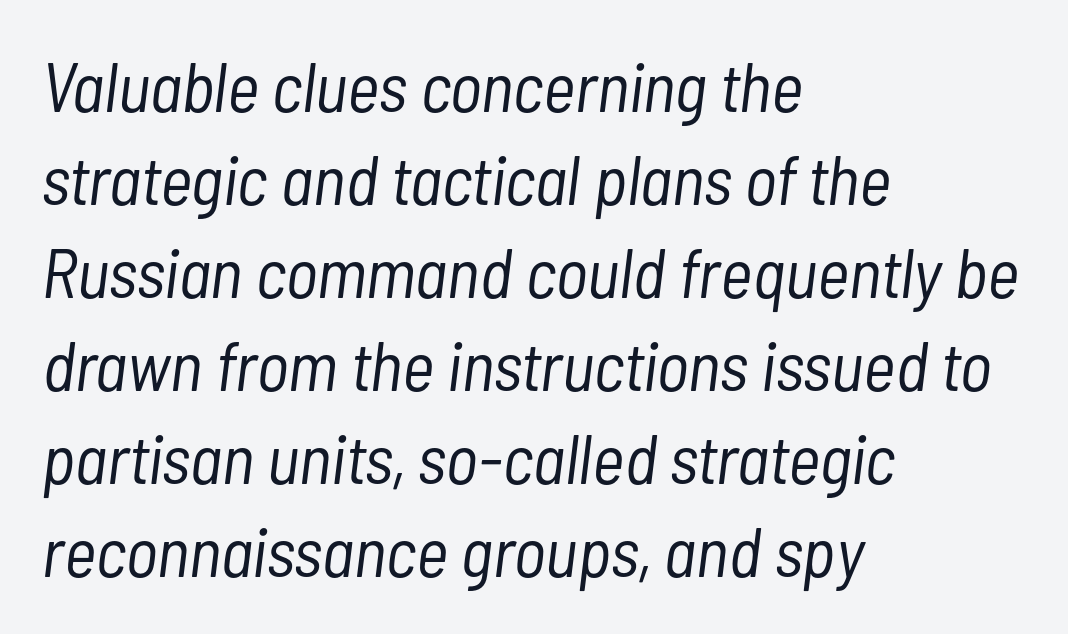
This sample uses plain, unmodified letter spacing. Anything drawn beneath the words? Only blank space. No letter is thick-stroked: the sample isn't bold. A typesetter would call this proportional, since set widths differ per character. The lines sit at an ordinary, default distance from one another. Line beginnings align vertically; line endings do not.
